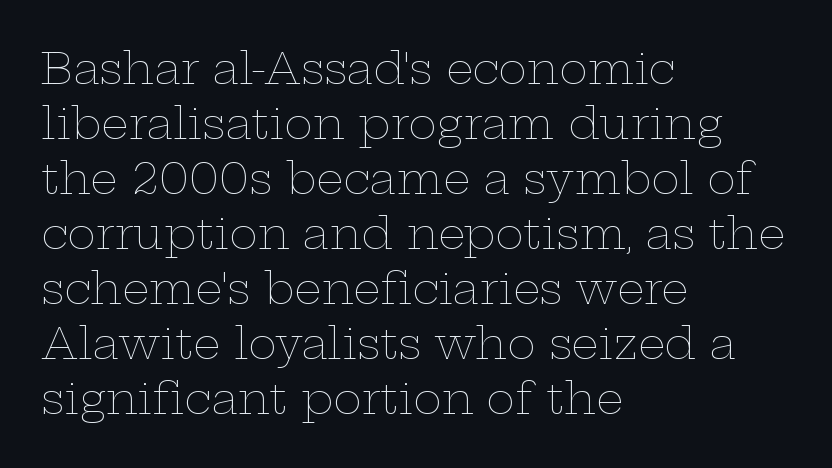
{"italic": "no", "bold": "no", "weight": "thin", "width": "wide", "stroke_contrast": "low", "x_height": "medium", "monospaced": "no", "underline": "no", "align": "left", "line_spacing": "normal", "line_spacing_ratio": 1.28, "letter_spacing": "normal", "letter_spacing_em": 0.0, "glyph_px": 43}
